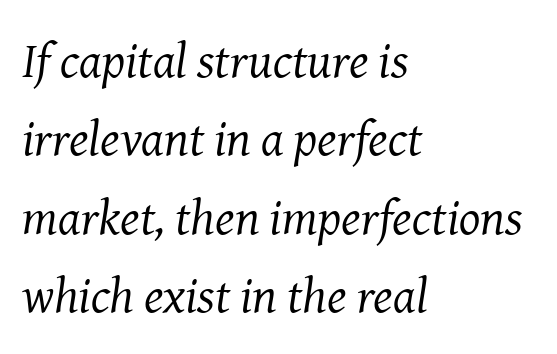
Q: Is the text bold? A: No.
Q: Is the text italic (slanted)? A: Yes, it leans right by about 8 degrees.
Q: Is the typeface a serif or a sans-serif typeface? A: Serif.
Q: Is the text underlined? A: No.
Q: How is the paragraph aligned? A: Left-aligned.
Q: Is the spacing between letters normal or unusually wide? A: Normal.
Q: Is the spacing between lines tight, normal or loose? A: Normal.
Q: Width (condensed, normal, or wide)? A: Normal.
Q: Stroke contrast? A: Medium.
Q: x-height? A: Medium.
Q: Monospaced? A: No.
